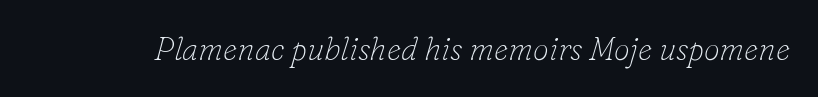
{"serif": "yes", "italic": "yes", "lean": "right", "slant_degrees": 16, "bold": "no", "weight": "thin", "width": "normal", "stroke_contrast": "low", "x_height": "small", "monospaced": "no", "underline": "no", "letter_spacing": "normal", "letter_spacing_em": 0.0, "glyph_px": 32}
